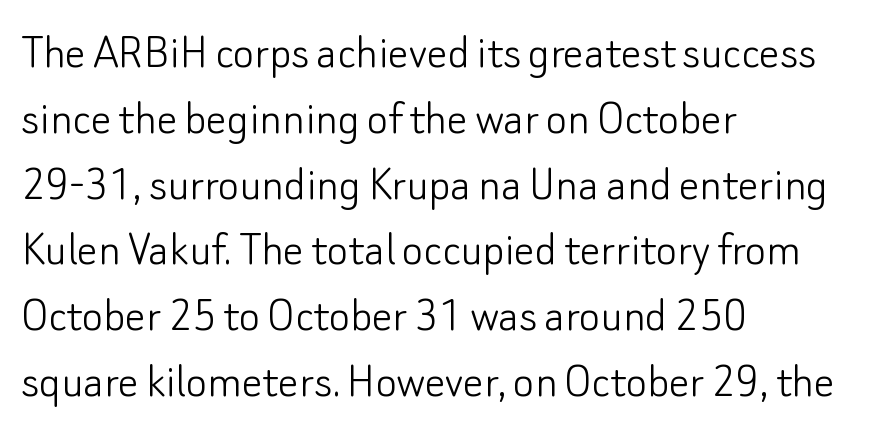
How are the letters spaced? Ordinarily, with no added tracking. The text block is weighted toward the left margin, trailing off unevenly rightward. Style check: upright. Leading matches the norm, producing a regular column. Proportional: the letters do not fall into vertical columns.
